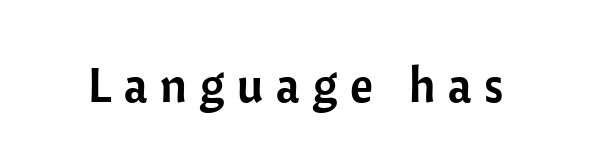
{"serif": "no", "italic": "no", "width": "normal", "stroke_contrast": "low", "x_height": "medium", "monospaced": "no", "underline": "no", "letter_spacing": "wide", "letter_spacing_em": 0.26, "glyph_px": 49}
